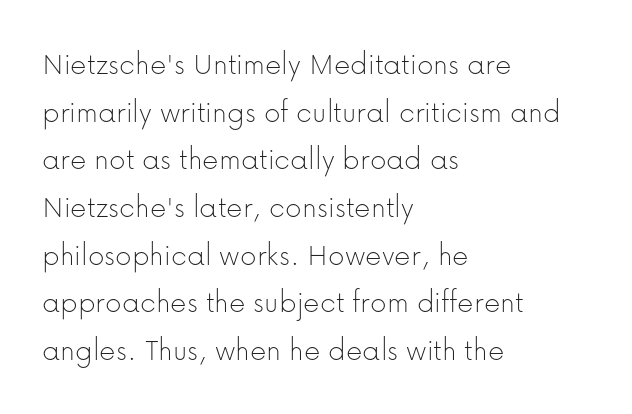
{"serif": "no", "italic": "no", "bold": "no", "weight": "thin", "width": "normal", "stroke_contrast": "low", "x_height": "medium", "monospaced": "no", "underline": "no", "align": "left", "line_spacing": "normal", "line_spacing_ratio": 1.49, "letter_spacing": "normal", "letter_spacing_em": 0.0, "glyph_px": 32}
